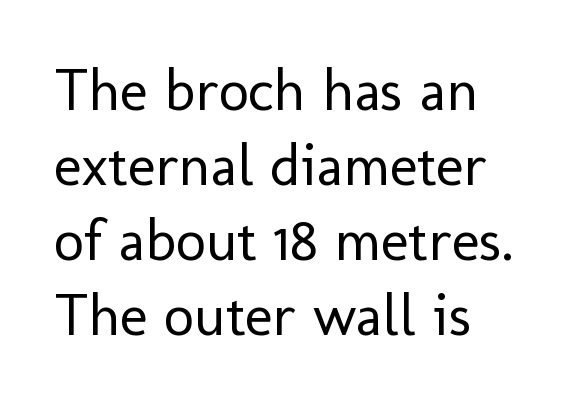
Q: Is the text bold? A: No.
Q: Is the text italic (slanted)? A: No, it is upright.
Q: Is the typeface a serif or a sans-serif typeface? A: Sans-serif.
Q: Is the text underlined? A: No.
Q: How is the paragraph aligned? A: Left-aligned.
Q: Is the spacing between letters normal or unusually wide? A: Normal.
Q: Is the spacing between lines tight, normal or loose? A: Normal.
Q: Width (condensed, normal, or wide)? A: Normal.
Q: Stroke contrast? A: Low.
Q: x-height? A: Medium.
Q: Monospaced? A: No.
